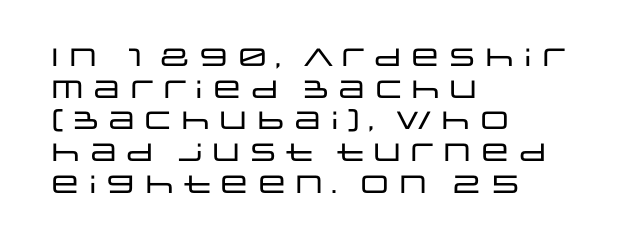
The rows are spaced the way most documents space them. No extra tracking has been applied to these lines. Which margin do the lines hug? The left one — the right edge is uneven. The gap between lines stays unmarked. If you drew a line through each stem, it would be perfectly vertical.
